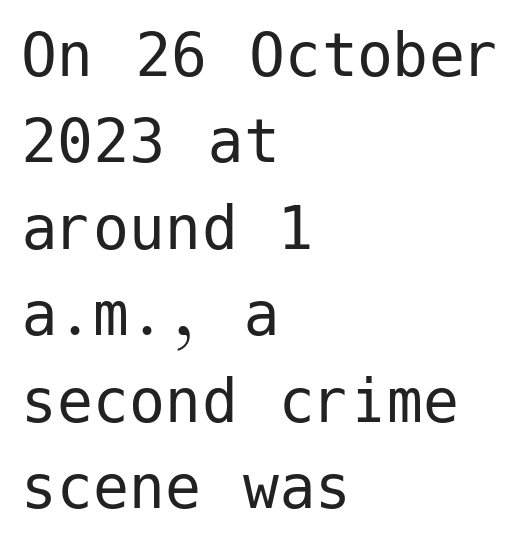
The image shows 72 px regular-weight sans-serif type, upright; set left-aligned, line spacing 1.2x, normal letter spacing, not underlined; low stroke contrast and a medium x-height.
